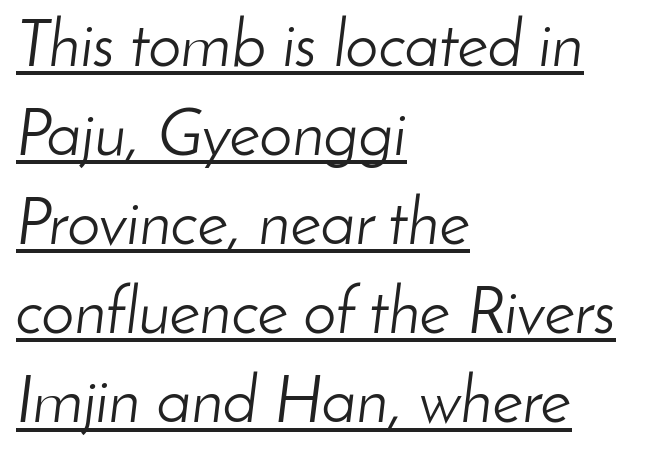
What stands out about the letter spacing? Nothing — it is the standard amount. Alignment: flush left. The typesetting does not lean heavy: it is not bold. A typesetter would call this proportional, since set widths differ per character.
